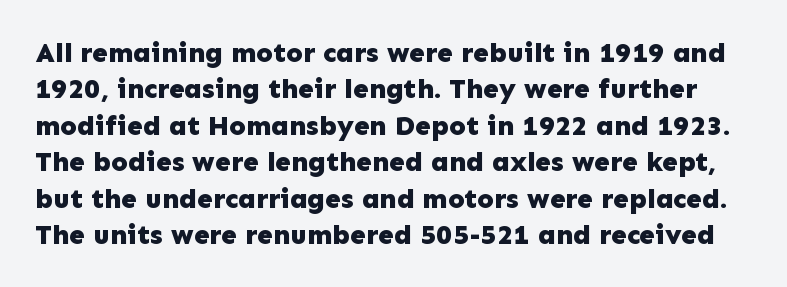
This rendering features lettering with no underline. Ascenders rise straight up at ninety degrees. Baseline-to-baseline distance is the conventional proportion of letter height. Is this a fixed-width face? No — the glyphs have proportional, varying widths. I'd describe the lettering as bold — thick and assertive. Nothing unusual about the tracking: characters are spaced as the font intends.
